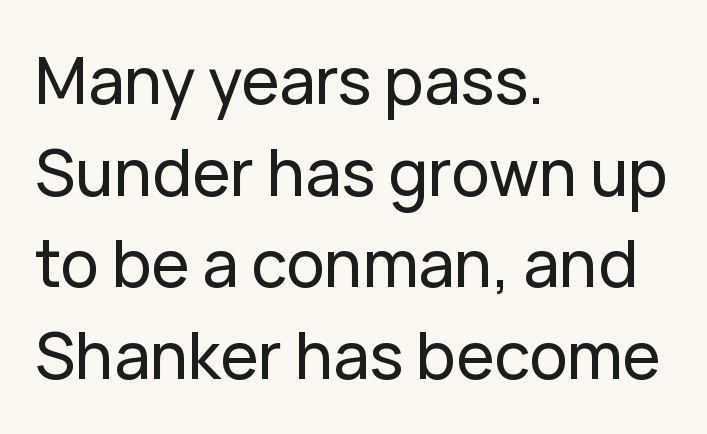
The font's upright variant was chosen for this text. Observe the absence of serifs on each vertical stroke in this sample. The face used here is proportionally spaced, like ordinary book or web type. The strip under each line holds only bare page.
